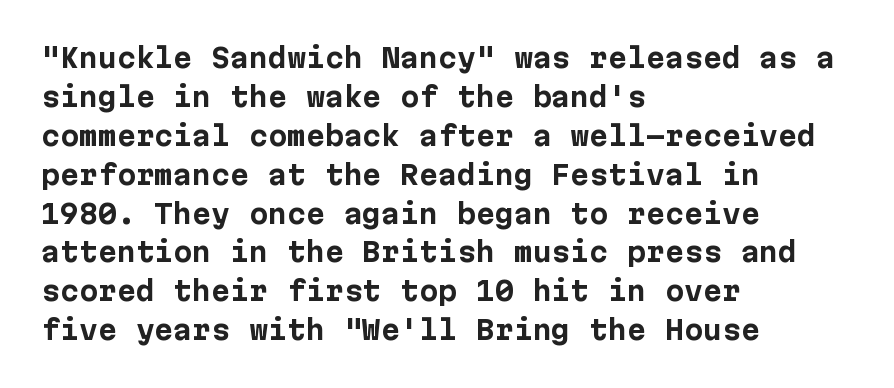
Line starts are locked; line ends wander. On the weight axis this lands at bold, roughly 700. Italic: no, the glyphs are upright roman. Glance below the letters and you will spot only blank space.
